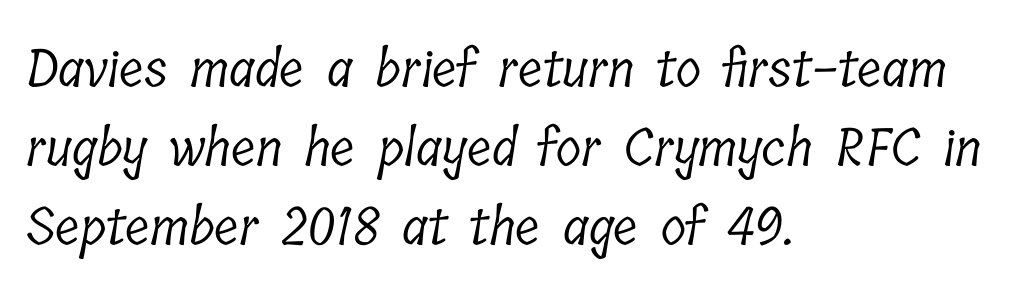
This sample has the flowing, uneven cadence of proportional lettering. What stands out about the letter spacing? Nothing — it is the standard amount. This sample uses a serif face. The foot of each line stays bare and open. Is the stroke heavy? The answer is a plain regular-or-lighter. Does the copy run flush right? No — it runs flush left.
